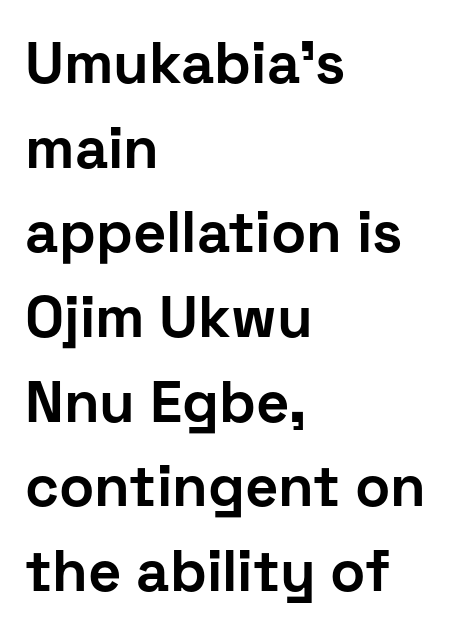
Unmarked baselines from the first word to the last. The line texture is even and compact thanks to regular tracking. In terms of leading, this rendering sits right in the middle. Varying glyph widths throughout — classic text-font behaviour. This is roman type, the default non-slanted kind.
